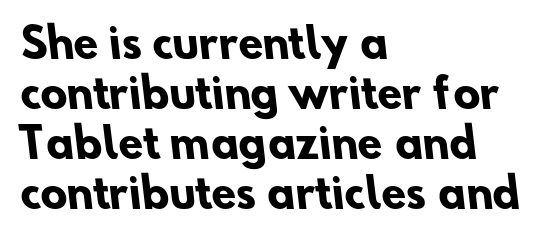
{"serif": "no", "bold": "yes", "weight": "heavy", "width": "normal", "stroke_contrast": "low", "x_height": "small", "monospaced": "no", "underline": "no", "align": "left", "line_spacing": "normal", "line_spacing_ratio": 1.25, "letter_spacing": "normal", "letter_spacing_em": 0.0, "glyph_px": 40}
